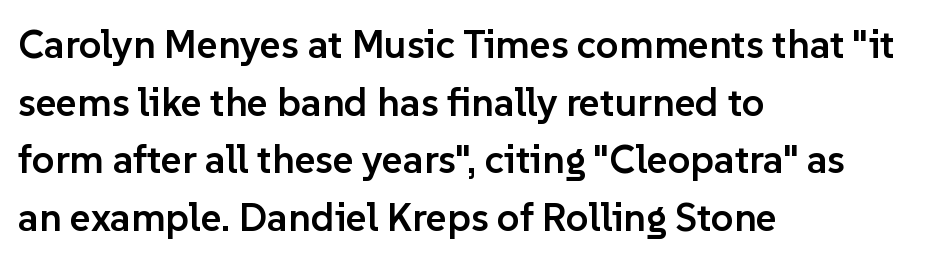
{"serif": "no", "italic": "no", "bold": "semi", "weight": "semibold", "width": "normal", "stroke_contrast": "low", "x_height": "medium", "monospaced": "no", "underline": "no", "align": "left", "line_spacing": "normal", "line_spacing_ratio": 1.44, "letter_spacing": "normal", "letter_spacing_em": 0.0, "glyph_px": 40}
